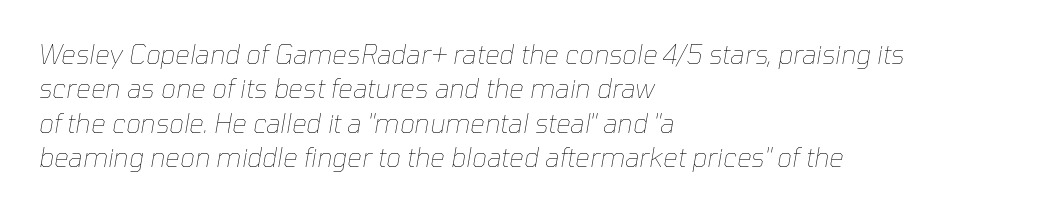
{"italic": "yes", "lean": "right", "slant_degrees": 10, "bold": "no", "underline": "no", "align": "left", "line_spacing": "normal", "line_spacing_ratio": 1.32, "letter_spacing": "normal", "letter_spacing_em": 0.0, "glyph_px": 26}
